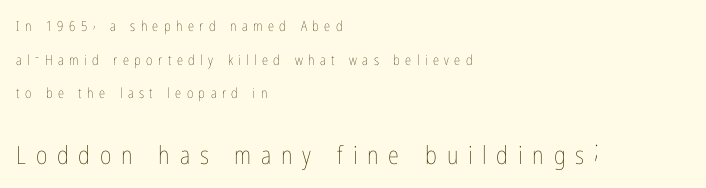
The image shows 25 px text type, upright; set left-aligned, loose line spacing (2.4x), unusually wide letter spacing (+0.39 em), not underlined; the second (bottom) block is 1.79x larger.
